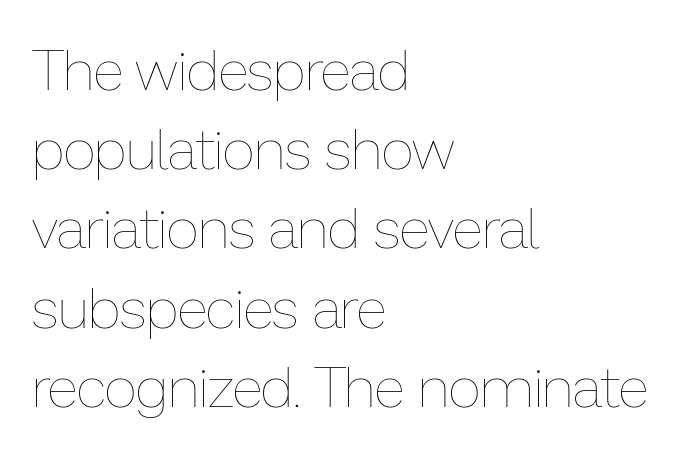
Q: Is the text bold? A: No.
Q: Is the text italic (slanted)? A: No, it is upright.
Q: Is the text underlined? A: No.
Q: How is the paragraph aligned? A: Left-aligned.
Q: Is the spacing between letters normal or unusually wide? A: Normal.
Q: Is the spacing between lines tight, normal or loose? A: Normal.
Q: Width (condensed, normal, or wide)? A: Normal.
Q: Stroke contrast? A: Low.
Q: x-height? A: Medium.
Q: Monospaced? A: No.
